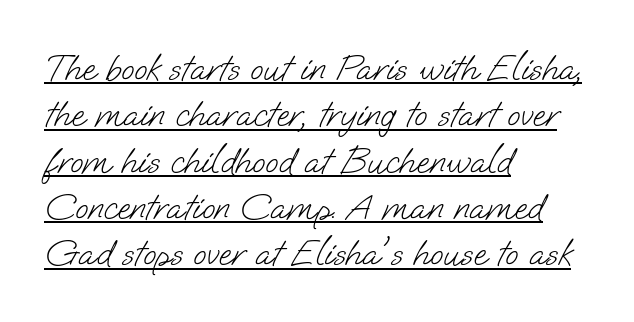
Q: Is the text bold? A: No.
Q: Is the typeface a serif or a sans-serif typeface? A: Sans-serif.
Q: Is the text underlined? A: Yes.
Q: How is the paragraph aligned? A: Left-aligned.
Q: Is the spacing between letters normal or unusually wide? A: Normal.
Q: Width (condensed, normal, or wide)? A: Normal.
Q: Stroke contrast? A: Low.
Q: x-height? A: Small.
Q: Monospaced? A: No.
